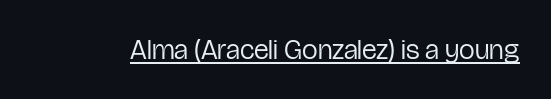
{"serif": "no", "italic": "no", "bold": "no", "weight": "regular", "width": "condensed", "stroke_contrast": "low", "x_height": "medium", "monospaced": "no", "underline": "yes", "letter_spacing": "normal", "letter_spacing_em": 0.0, "glyph_px": 28}
